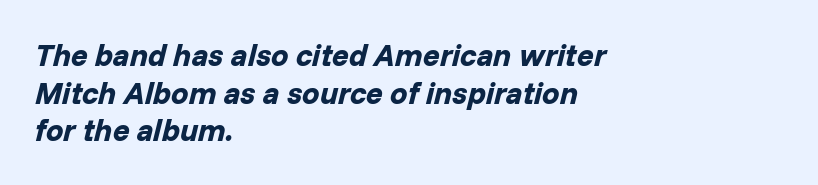
{"italic": "yes", "lean": "right", "slant_degrees": 14, "bold": "yes", "weight": "bold", "width": "normal", "stroke_contrast": "low", "x_height": "medium", "monospaced": "no", "underline": "no", "align": "left", "line_spacing_ratio": 1.21, "letter_spacing": "normal", "letter_spacing_em": 0.0, "glyph_px": 31}
